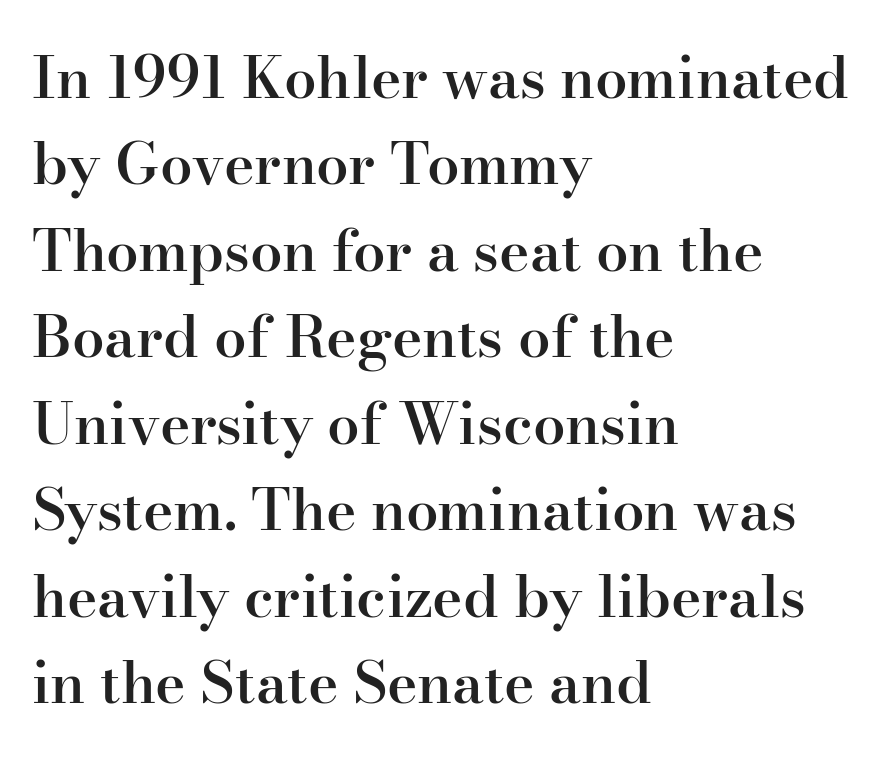
Q: Is the text bold? A: Semi-bold.
Q: Is the text italic (slanted)? A: No, it is upright.
Q: Is the typeface a serif or a sans-serif typeface? A: Serif.
Q: Is the text underlined? A: No.
Q: How is the paragraph aligned? A: Left-aligned.
Q: Is the spacing between letters normal or unusually wide? A: Normal.
Q: Is the spacing between lines tight, normal or loose? A: Normal.
Q: Width (condensed, normal, or wide)? A: Normal.
Q: Stroke contrast? A: High.
Q: x-height? A: Small.
Q: Monospaced? A: No.
